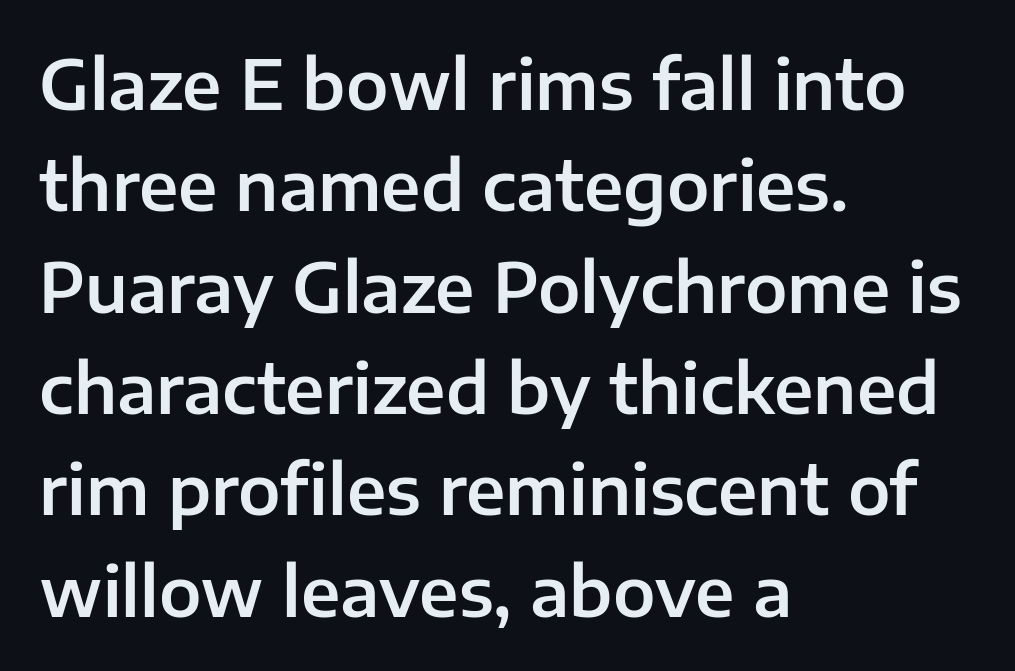
The image shows 68 px sans-serif type, upright; set left-aligned, normal line spacing (1.49x), normal letter spacing, not underlined; low stroke contrast and a medium x-height.
